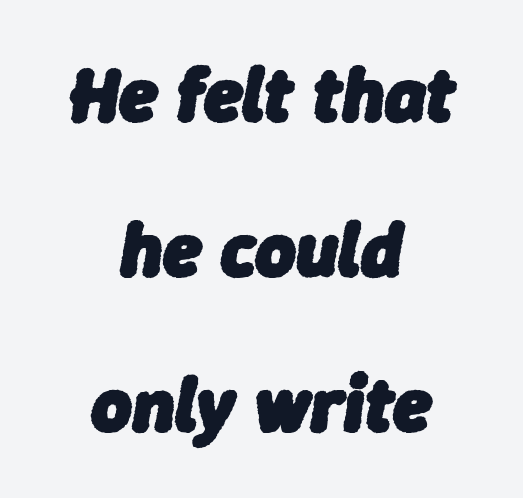
{"italic": "yes", "lean": "right", "slant_degrees": 9, "bold": "yes", "weight": "heavy", "width": "normal", "stroke_contrast": "low", "x_height": "medium", "monospaced": "no", "underline": "no", "align": "center", "line_spacing": "loose", "line_spacing_ratio": 1.99, "letter_spacing": "normal", "letter_spacing_em": 0.0, "glyph_px": 78}
